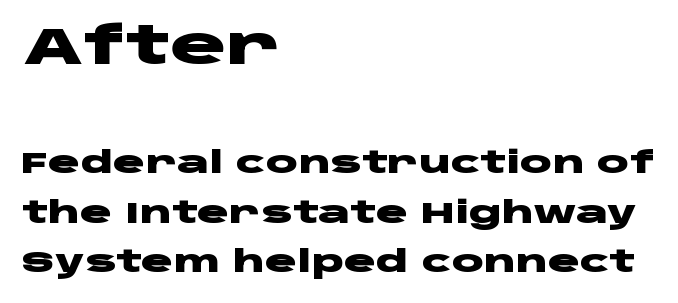
Q: Is the text bold? A: Yes.
Q: Is the text italic (slanted)? A: No, it is upright.
Q: Is the typeface a serif or a sans-serif typeface? A: Sans-serif.
Q: Is the text underlined? A: No.
Q: How is the paragraph aligned? A: Left-aligned.
Q: Is the spacing between letters normal or unusually wide? A: Normal.
Q: Is the spacing between lines tight, normal or loose? A: Normal.
Q: Which block of text is set in a larger size, the first (top) or the second (bottom)? A: The first (top) one.
Q: Width (condensed, normal, or wide)? A: Wide.
Q: Stroke contrast? A: Low.
Q: x-height? A: Large.
Q: Monospaced? A: No.
